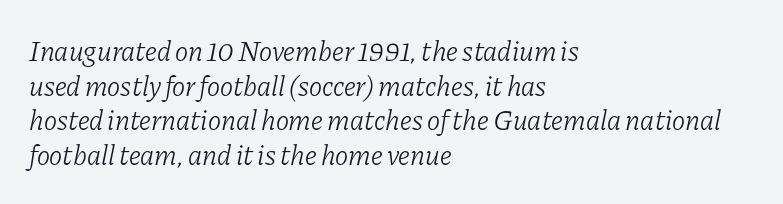
{"serif": "yes", "italic": "yes", "lean": "right", "slant_degrees": 11, "bold": "no", "weight": "light", "width": "normal", "stroke_contrast": "low", "x_height": "medium", "monospaced": "no", "underline": "no", "align": "left", "line_spacing_ratio": 1.24, "letter_spacing": "normal", "letter_spacing_em": 0.0, "glyph_px": 28}
